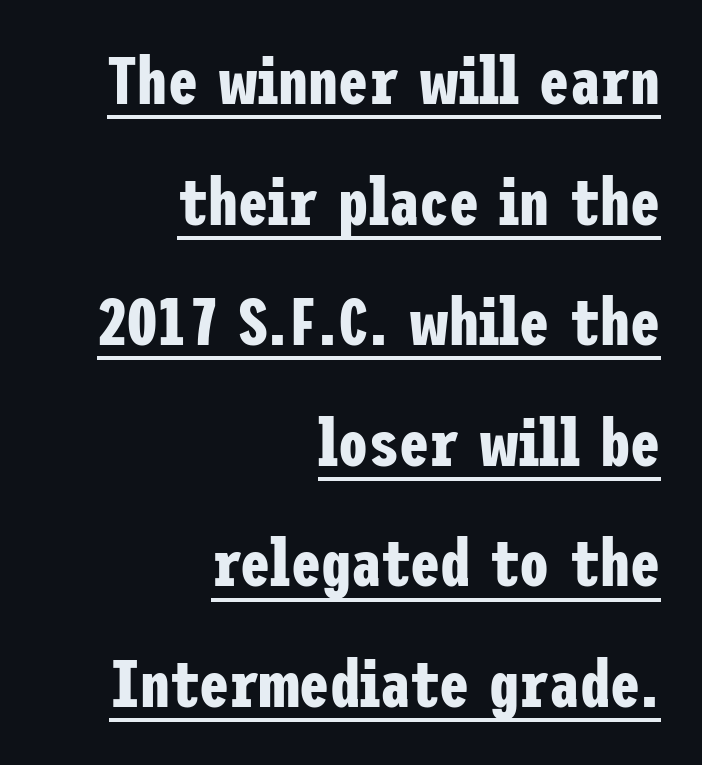
{"serif": "no", "italic": "no", "bold": "yes", "weight": "bold", "width": "condensed", "stroke_contrast": "low", "x_height": "medium", "underline": "yes", "align": "right", "line_spacing_ratio": 1.8, "letter_spacing": "normal", "letter_spacing_em": 0.0, "glyph_px": 67}
